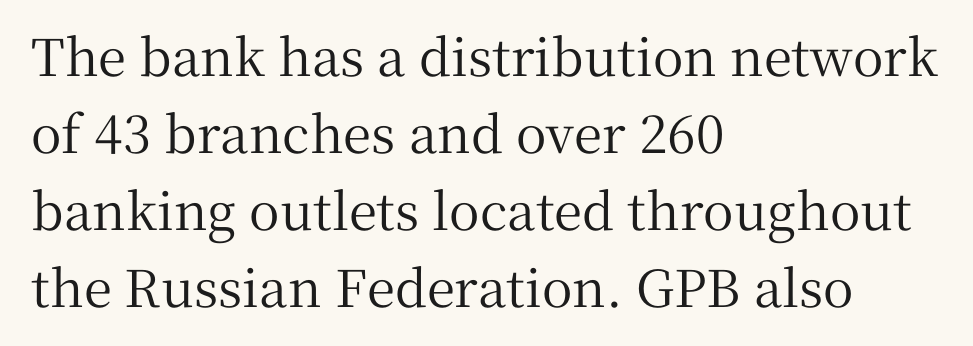
{"serif": "yes", "italic": "no", "width": "normal", "stroke_contrast": "medium", "x_height": "medium", "monospaced": "no", "underline": "no", "align": "left", "line_spacing": "normal", "line_spacing_ratio": 1.51, "letter_spacing": "normal", "letter_spacing_em": 0.0, "glyph_px": 51}
